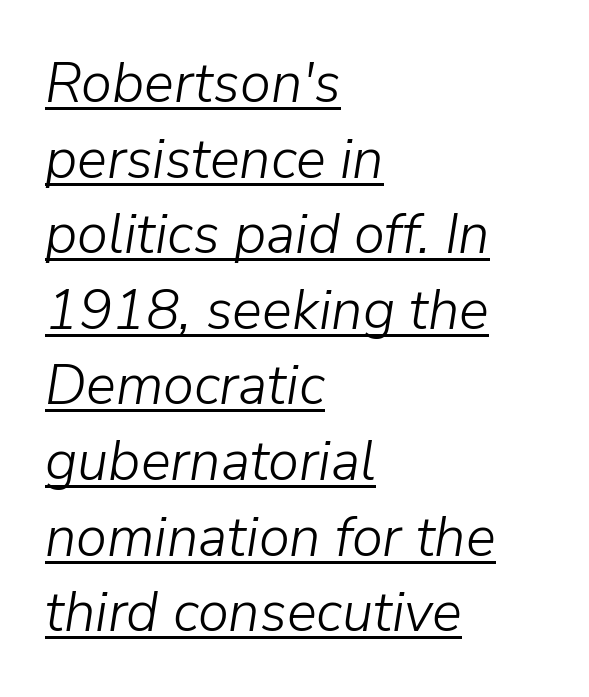
The image shows 56 px light type, italic (leaning right); set left-aligned, normal line spacing (1.35x), normal letter spacing, underlined; low stroke contrast and a medium x-height.
